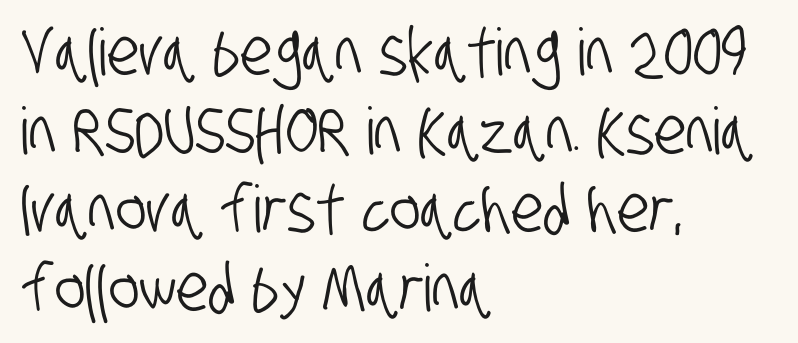
The image shows 65 px condensed sans-serif type; set left-aligned, line spacing 1.21x, normal letter spacing, not underlined; low stroke contrast and a large x-height.
